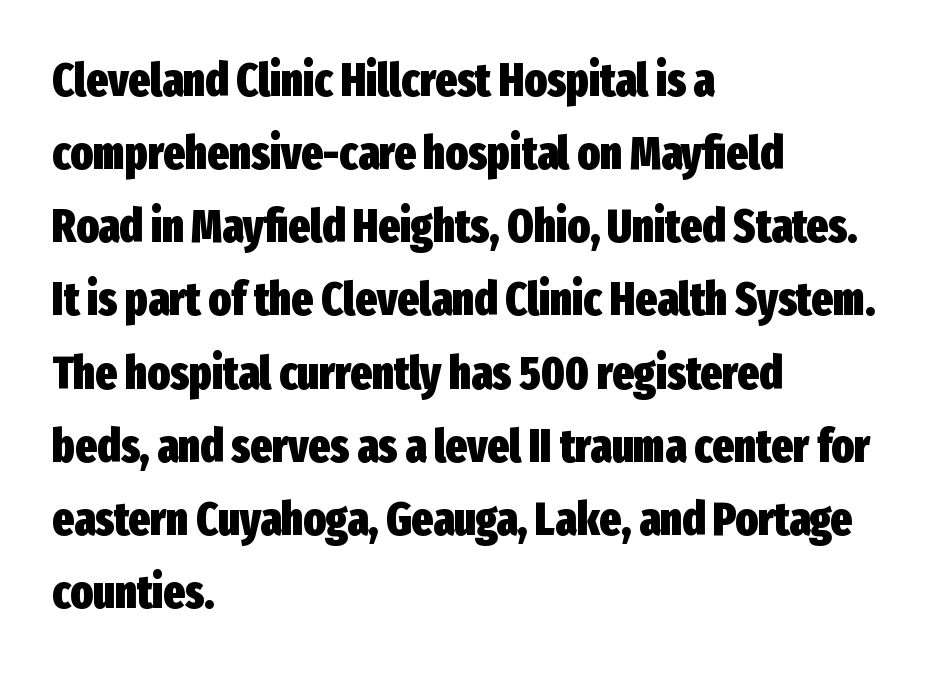
Inter-character spacing is left at the font's built-in metrics. Ascenders rise straight up at ninety degrees. This is heavy type, rendered in bold. Proportional: the letters do not fall into vertical columns. Serifs: no, the terminals of the letterforms are clean. Rows of type keep a routine distance in the vertical direction.
